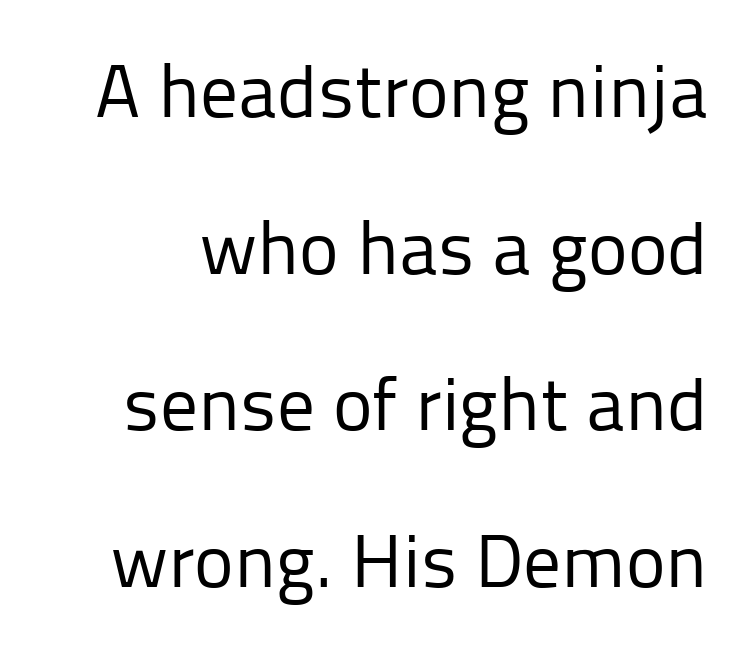
The image shows 75 px regular-weight sans-serif type, upright; set loose line spacing (2.09x), normal letter spacing, not underlined; low stroke contrast and a medium x-height.
